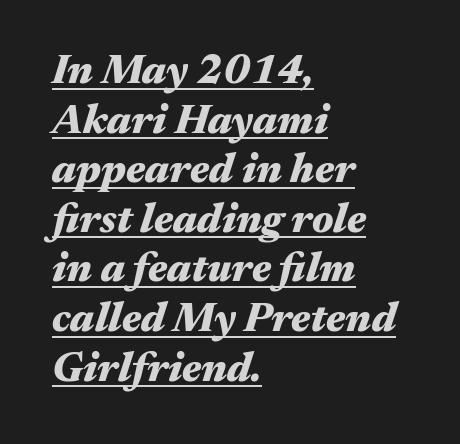
{"italic": "yes", "lean": "right", "slant_degrees": 17, "bold": "yes", "weight": "heavy", "width": "wide", "stroke_contrast": "medium", "x_height": "medium", "monospaced": "no", "underline": "yes", "align": "left", "line_spacing_ratio": 1.21, "letter_spacing": "normal", "letter_spacing_em": 0.0, "glyph_px": 41}
